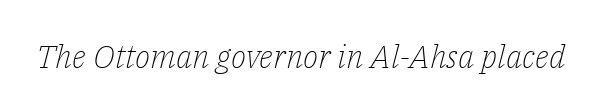
Q: Is the text bold? A: No.
Q: Is the text italic (slanted)? A: Yes, it leans right by about 14 degrees.
Q: Is the typeface a serif or a sans-serif typeface? A: Serif.
Q: Is the text underlined? A: No.
Q: Is the spacing between letters normal or unusually wide? A: Normal.
Q: Width (condensed, normal, or wide)? A: Normal.
Q: Stroke contrast? A: Low.
Q: x-height? A: Medium.
Q: Monospaced? A: No.
